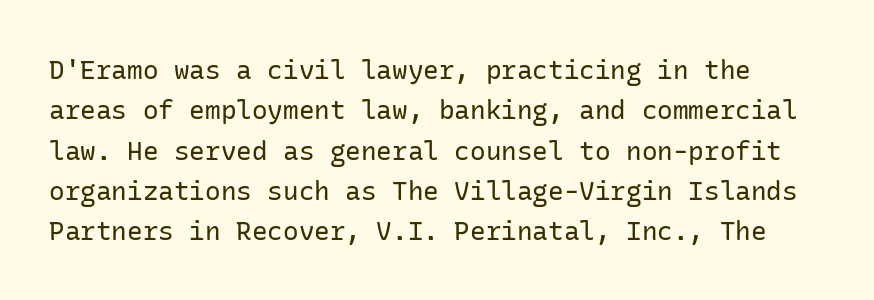
{"italic": "no", "bold": "no", "underline": "no", "line_spacing": "normal", "line_spacing_ratio": 1.55, "letter_spacing": "normal", "letter_spacing_em": 0.0, "glyph_px": 26}
